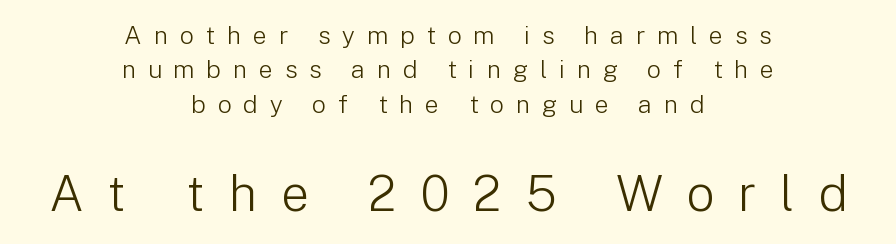
Q: Is the text bold? A: No.
Q: Is the text italic (slanted)? A: No, it is upright.
Q: Is the typeface a serif or a sans-serif typeface? A: Sans-serif.
Q: Is the text underlined? A: No.
Q: How is the paragraph aligned? A: Centered.
Q: Is the spacing between letters normal or unusually wide? A: Unusually wide.
Q: Is the spacing between lines tight, normal or loose? A: Normal.
Q: Which block of text is set in a larger size, the first (top) or the second (bottom)? A: The second (bottom) one.
Q: Width (condensed, normal, or wide)? A: Normal.
Q: Stroke contrast? A: Low.
Q: x-height? A: Medium.
Q: Monospaced? A: No.
